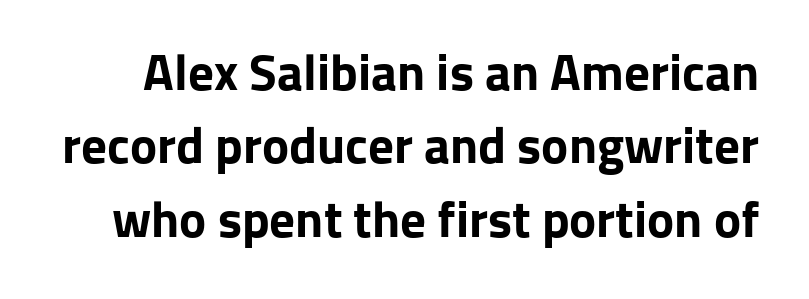
{"serif": "no", "italic": "no", "bold": "yes", "weight": "bold", "width": "normal", "stroke_contrast": "low", "x_height": "medium", "monospaced": "no", "underline": "no", "line_spacing": "normal", "line_spacing_ratio": 1.44, "letter_spacing": "normal", "letter_spacing_em": 0.0, "glyph_px": 51}
